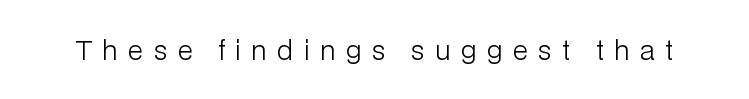
The rendering inserts visible extra space after every character. The characters are drawn with everyday or finer stroke widths. The type sits square on the baseline with zero lean. Anything drawn beneath the words? Only blank space.
